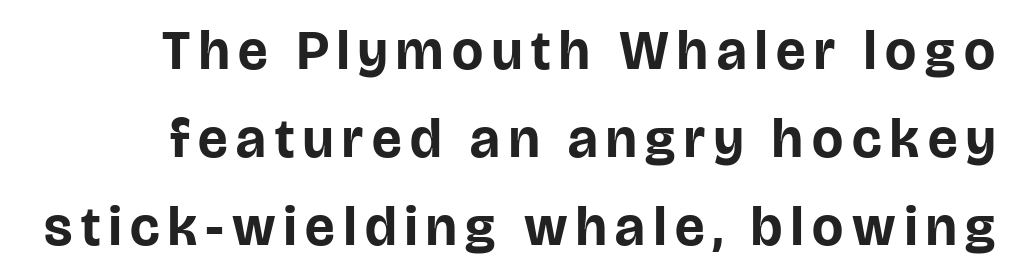
The image shows 55 px bold sans-serif type, upright; set normal line spacing (1.6x), not underlined; low stroke contrast and a large x-height.
